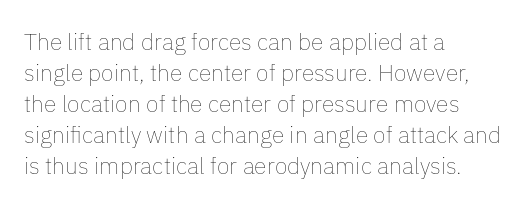
The image shows 23 px text type, upright; set left-aligned, normal line spacing (1.35x), normal letter spacing, not underlined.
